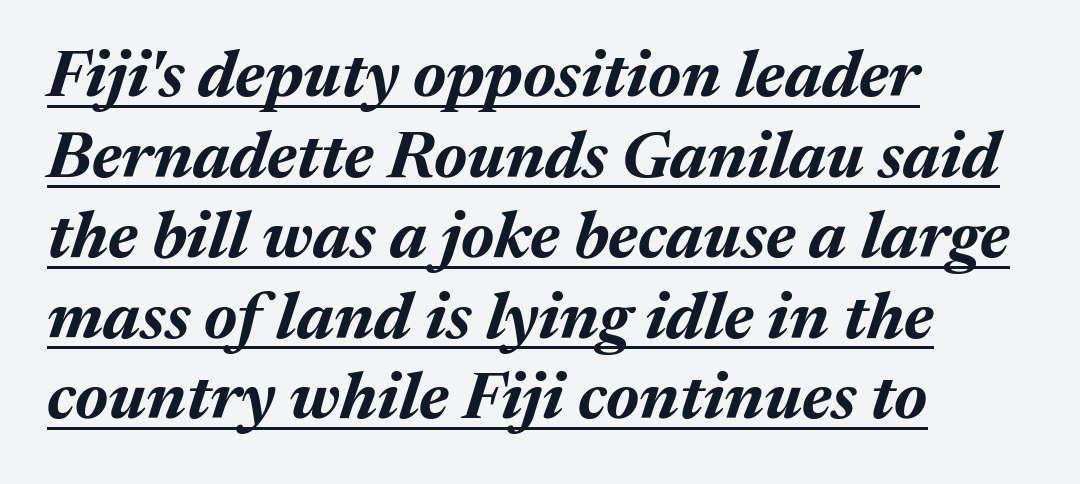
The tracking reads as untouched default to a designer's eye. A student would call this left alignment; a typographer would say flush left, rag right. You could not count columns in this text — the font is proportionally spaced. A rule runs beneath these lines of type. A full-strength bold gives these letters their thick strokes. Does the lettering tilt? It does — this is italic.
